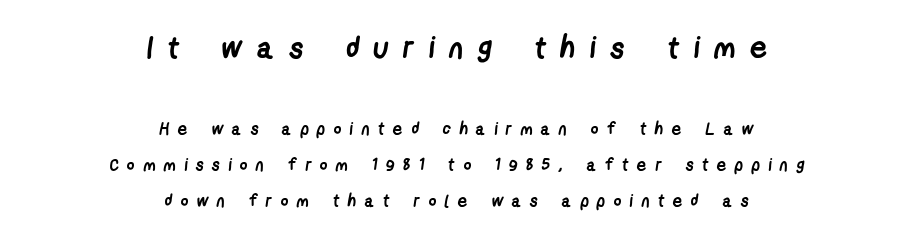
{"serif": "no", "bold": "yes", "weight": "semibold", "width": "condensed", "stroke_contrast": "low", "x_height": "medium", "monospaced": "no", "underline": "no", "align": "center", "line_spacing": "loose", "line_spacing_ratio": 2.11, "letter_spacing": "wide", "letter_spacing_em": 0.49, "larger_block": "first", "size_ratio": 1.76, "glyph_px": 30}
